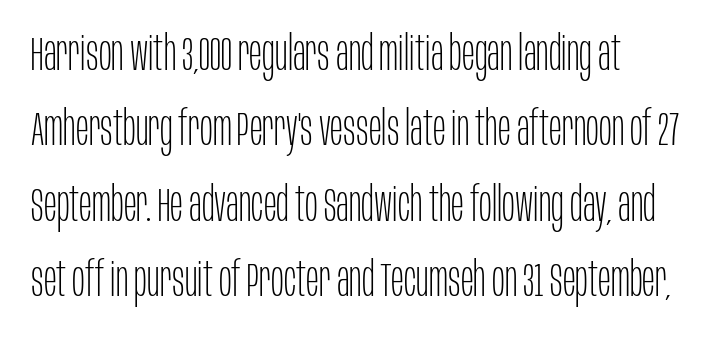
Character widths vary here, with narrow letters taking less room than wide ones. The glyphs are unaccompanied by any horizontal stroke below them. Leading: standard. Classification — sans serif.
